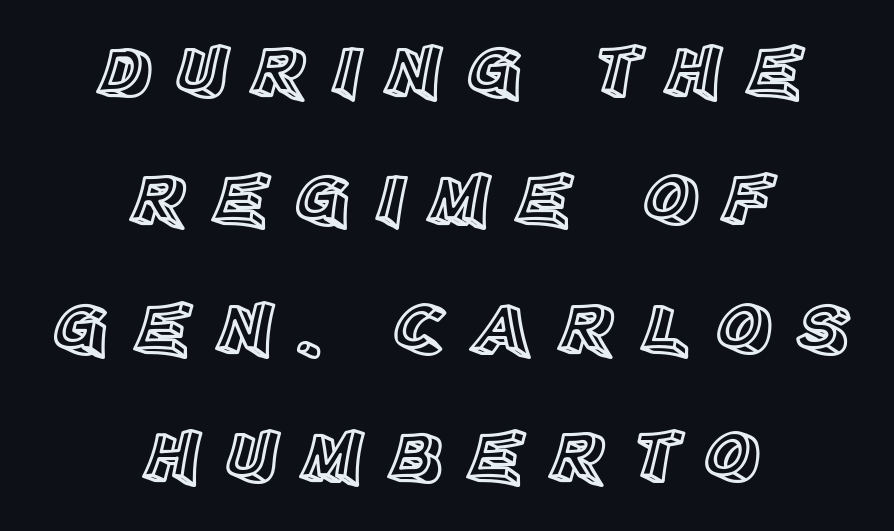
Q: Is the text italic (slanted)? A: Yes.
Q: Is the text underlined? A: No.
Q: How is the paragraph aligned? A: Centered.
Q: Is the spacing between letters normal or unusually wide? A: Unusually wide.
Q: Is the spacing between lines tight, normal or loose? A: Normal.
Q: Width (condensed, normal, or wide)? A: Normal.
Q: x-height? A: Large.
Q: Monospaced? A: No.
